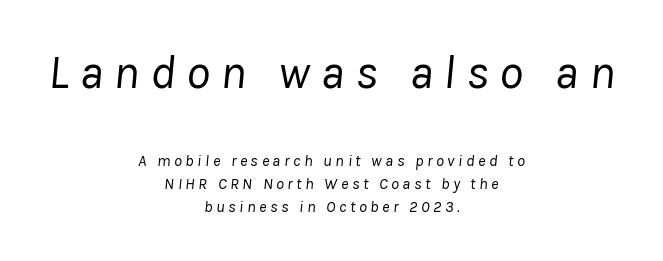
Here the designer chose a conventional face with non-uniform glyph widths. Compare the two chunks: the upper has the greater cap height. Whoever set this chose a conventional vertical rhythm. Inter-character spacing is expanded well beyond the font's built-in metrics. One-word summary of the alignment: center. Underlining? Definitely not there.
